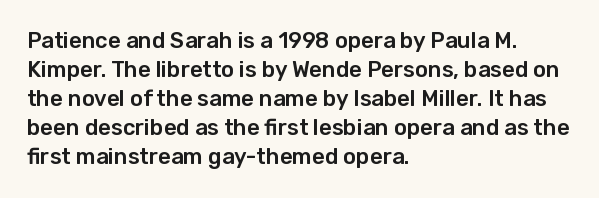
{"italic": "no", "underline": "no", "align": "left", "line_spacing": "normal", "line_spacing_ratio": 1.32, "letter_spacing": "normal", "letter_spacing_em": 0.0, "glyph_px": 22}
